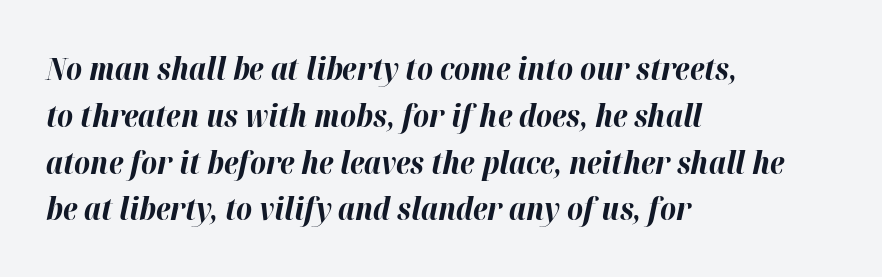
Q: Is the text bold? A: Yes.
Q: Is the text italic (slanted)? A: Yes, it leans right by about 12 degrees.
Q: Is the text underlined? A: No.
Q: How is the paragraph aligned? A: Left-aligned.
Q: Is the spacing between letters normal or unusually wide? A: Normal.
Q: Is the spacing between lines tight, normal or loose? A: Normal.
Q: Width (condensed, normal, or wide)? A: Normal.
Q: Stroke contrast? A: High.
Q: x-height? A: Medium.
Q: Monospaced? A: No.
